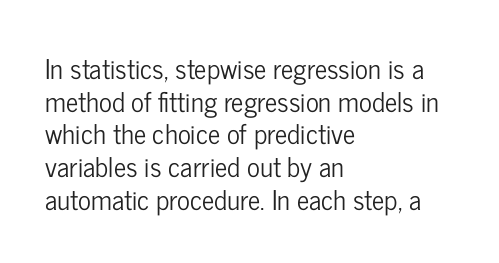
The image shows 27 px text type, upright; set left-aligned, line spacing 1.21x, normal letter spacing, not underlined.
